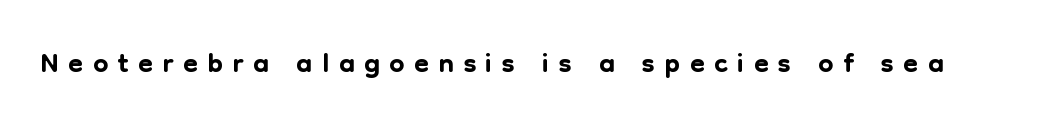
The image shows 43 px sans-serif type, upright; set unusually wide letter spacing (+0.22 em), not underlined; low stroke contrast and a medium x-height.
